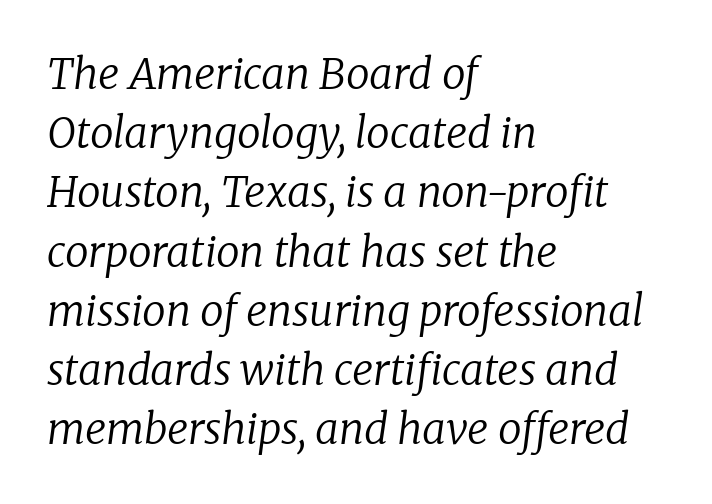
The passage shown is not bold in any degree. Is the block centered? No — it sits flush against the left margin. The glyphs are unaccompanied by any horizontal stroke below them. Check where the strokes stop: tiny serifs finish them off. The line texture is even and compact thanks to regular tracking. One glance says typical: line gaps are just what's usual.
